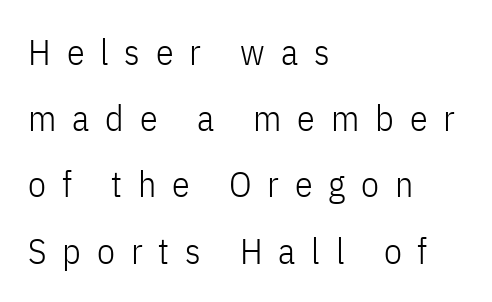
Q: Is the text bold? A: No.
Q: Is the text italic (slanted)? A: No, it is upright.
Q: Is the typeface a serif or a sans-serif typeface? A: Sans-serif.
Q: Is the text underlined? A: No.
Q: How is the paragraph aligned? A: Left-aligned.
Q: Is the spacing between letters normal or unusually wide? A: Unusually wide.
Q: Width (condensed, normal, or wide)? A: Condensed.
Q: Stroke contrast? A: Low.
Q: x-height? A: Medium.
Q: Monospaced? A: No.
